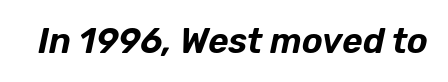
Character widths vary here, with narrow letters taking less room than wide ones. No word sits above an underline. Every character sits at an angle, as italics do. What stands out about the letter spacing? Nothing — it is the standard amount.
